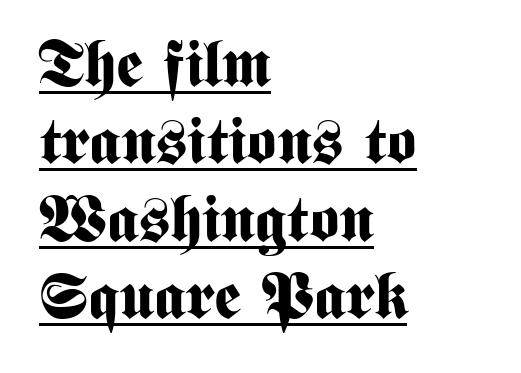
The image shows 64 px bold, condensed sans-serif type, upright; set left-aligned, line spacing 1.21x, normal letter spacing, underlined; medium stroke contrast and a medium x-height.
